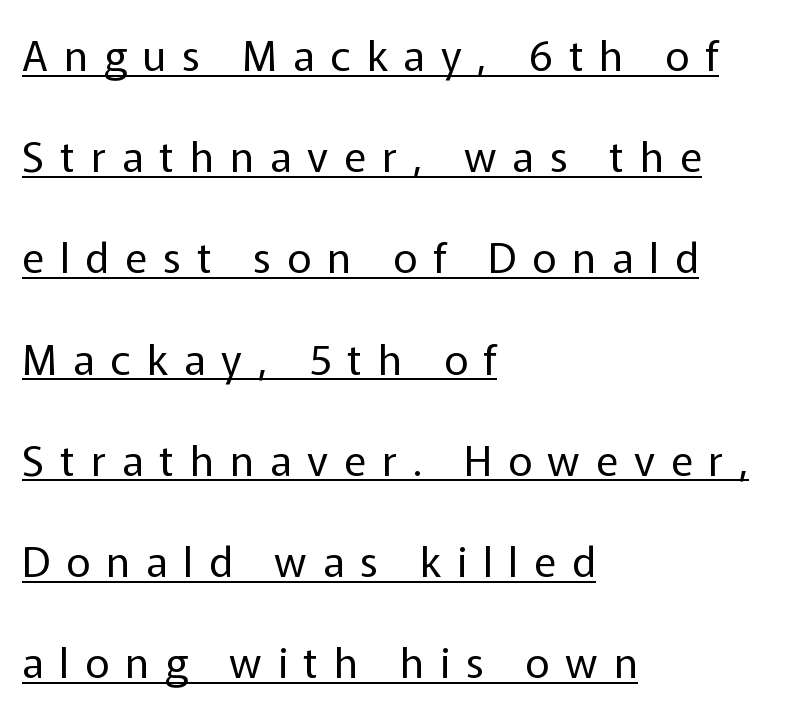
{"serif": "no", "italic": "no", "bold": "no", "weight": "regular", "width": "normal", "stroke_contrast": "low", "x_height": "medium", "monospaced": "no", "underline": "yes", "align": "left", "line_spacing": "loose", "line_spacing_ratio": 2.41, "letter_spacing": "wide", "letter_spacing_em": 0.38, "glyph_px": 42}
